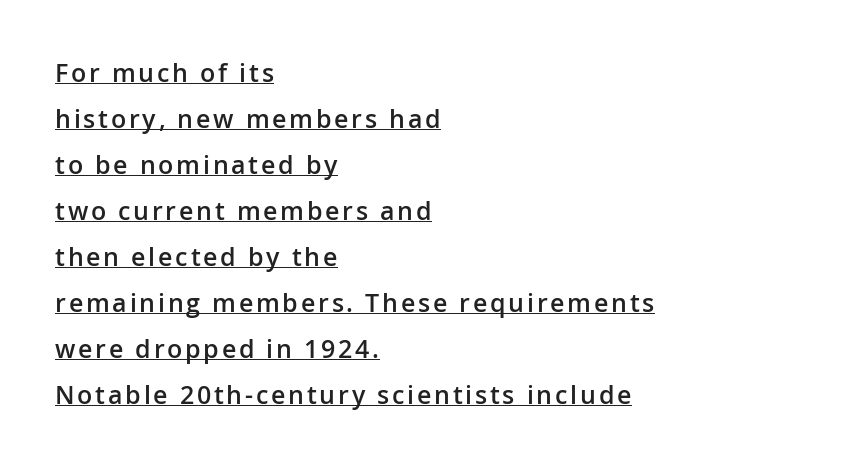
Q: Is the text bold? A: Semi-bold.
Q: Is the text italic (slanted)? A: No, it is upright.
Q: Is the text underlined? A: Yes.
Q: How is the paragraph aligned? A: Left-aligned.
